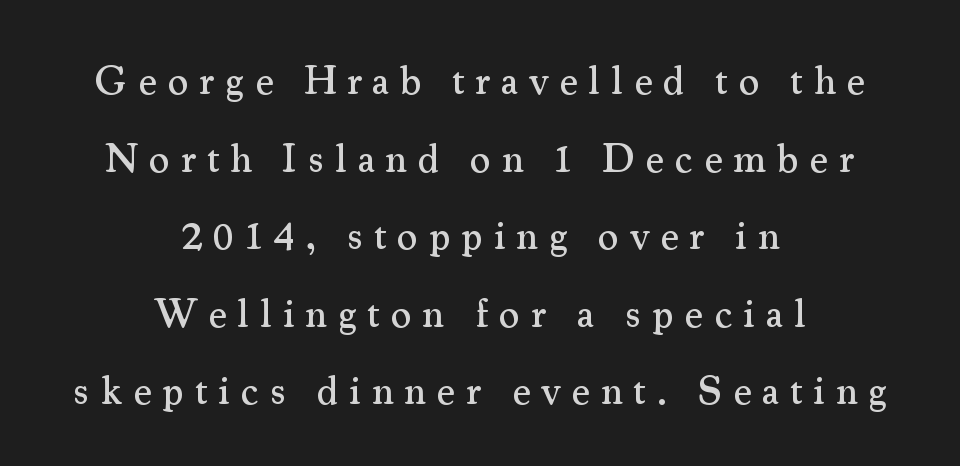
The image shows 40 px serif type, upright; set centered, loose line spacing (1.94x), unusually wide letter spacing (+0.27 em), not underlined; medium stroke contrast and a small x-height.
